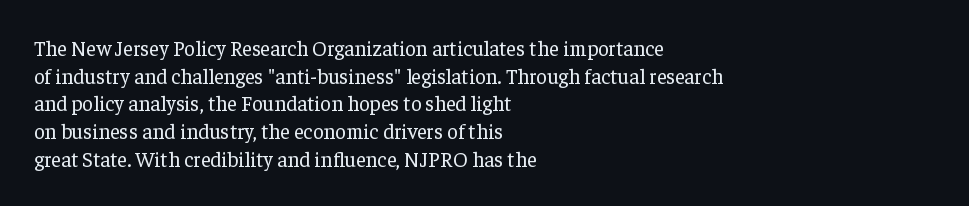
The image shows 21 px text type, upright; set left-aligned, normal line spacing (1.32x), normal letter spacing, not underlined.
